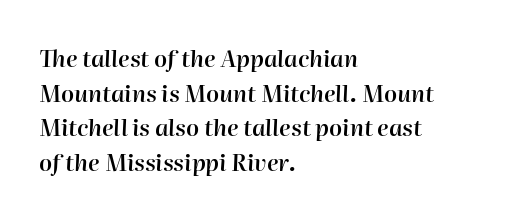
Q: Is the text bold? A: Semi-bold.
Q: Is the text italic (slanted)? A: Yes, it leans right by about 2 degrees.
Q: Is the text underlined? A: No.
Q: How is the paragraph aligned? A: Left-aligned.
Q: Is the spacing between letters normal or unusually wide? A: Normal.
Q: Is the spacing between lines tight, normal or loose? A: Normal.
